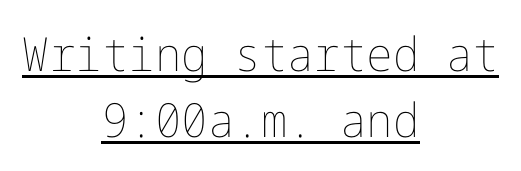
The image shows 47 px thin type, upright; set centered, normal line spacing (1.4x), normal letter spacing, underlined; low stroke contrast and a medium x-height.
